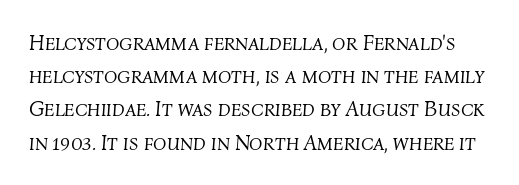
Q: Is the text bold? A: No.
Q: Is the text italic (slanted)? A: Yes, it leans right by about 4 degrees.
Q: Is the text underlined? A: No.
Q: Is the spacing between letters normal or unusually wide? A: Normal.
Q: Is the spacing between lines tight, normal or loose? A: Normal.
